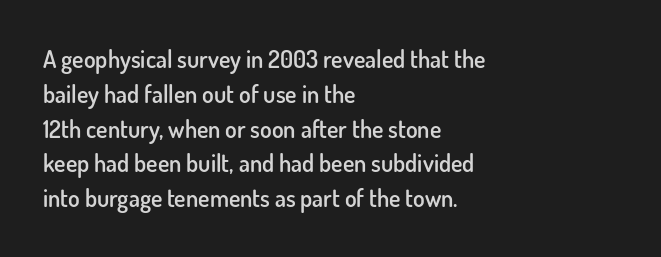
Q: Is the text bold? A: Semi-bold.
Q: Is the text italic (slanted)? A: No, it is upright.
Q: Is the text underlined? A: No.
Q: How is the paragraph aligned? A: Left-aligned.
Q: Is the spacing between letters normal or unusually wide? A: Normal.
Q: Is the spacing between lines tight, normal or loose? A: Normal.
